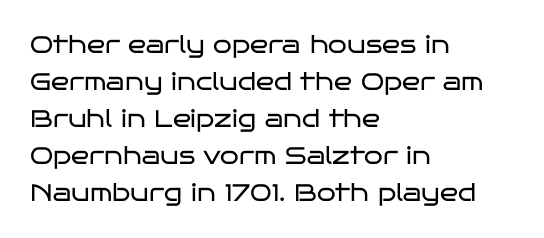
Vertical strokes here are truly vertical. Every row of glyphs begins at an identical x-position on the left. Between one letter and the next there's only the usual sliver of space. Only glyphs here, with clear space below each row.
